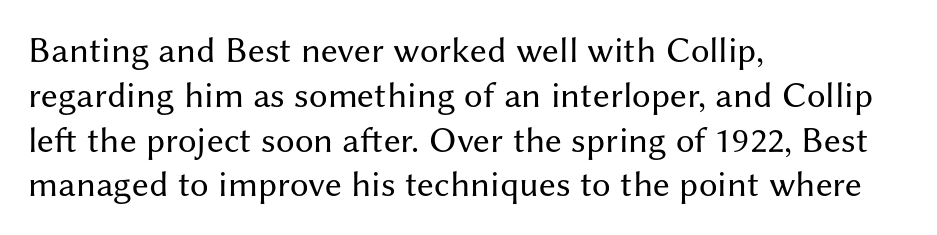
The weight would be labelled regular, book, light, or lighter still. Designer's note — italics off, roman on. Here the designer chose a conventional face with non-uniform glyph widths. Anything drawn beneath the words? Only blank space. Examine the stroke ends and you'll find no serifs. The horizontal fit of the characters is conventional and even.
